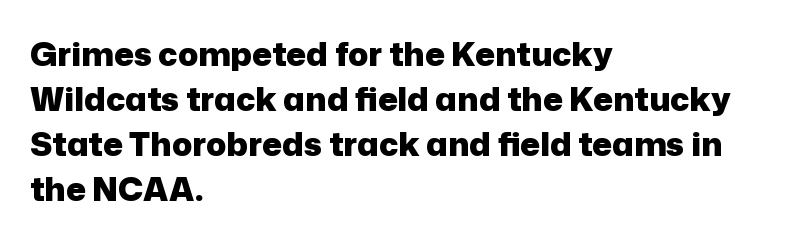
Q: Is the text bold? A: Yes.
Q: Is the text italic (slanted)? A: No, it is upright.
Q: Is the typeface a serif or a sans-serif typeface? A: Sans-serif.
Q: Is the text underlined? A: No.
Q: How is the paragraph aligned? A: Left-aligned.
Q: Is the spacing between letters normal or unusually wide? A: Normal.
Q: Is the spacing between lines tight, normal or loose? A: Normal.
Q: Width (condensed, normal, or wide)? A: Normal.
Q: Stroke contrast? A: Low.
Q: x-height? A: Medium.
Q: Monospaced? A: No.
